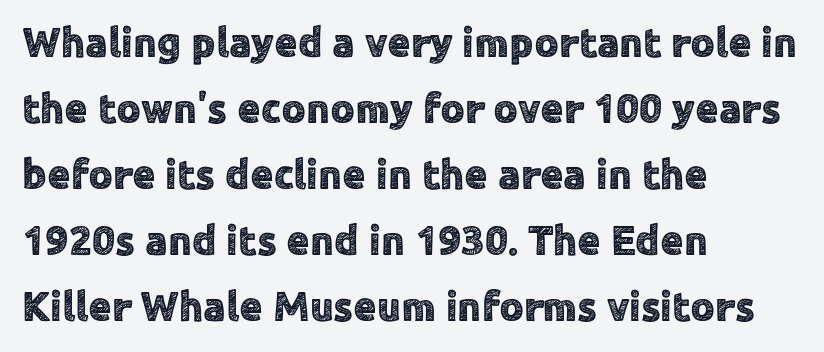
Q: Is the text italic (slanted)? A: No, it is upright.
Q: Is the typeface a serif or a sans-serif typeface? A: Sans-serif.
Q: Is the text underlined? A: No.
Q: How is the paragraph aligned? A: Left-aligned.
Q: Is the spacing between letters normal or unusually wide? A: Normal.
Q: Is the spacing between lines tight, normal or loose? A: Normal.
Q: Width (condensed, normal, or wide)? A: Normal.
Q: x-height? A: Medium.
Q: Monospaced? A: No.
